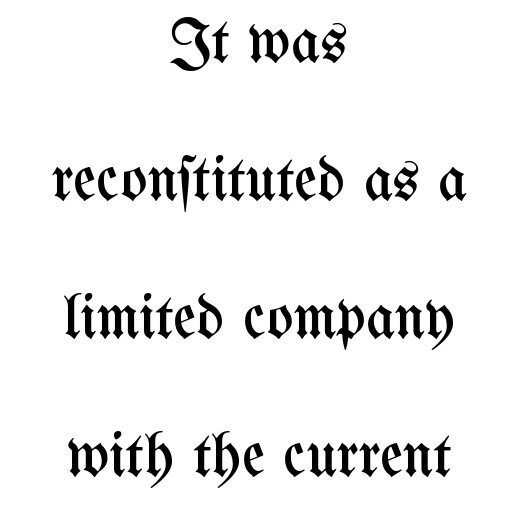
A typesetter would call this proportional, since set widths differ per character. Compared with typical body copy, the letter spacing here is the same. Caption: face not bold, strokes unweighted. Just letters on the line, the space beneath them empty.
